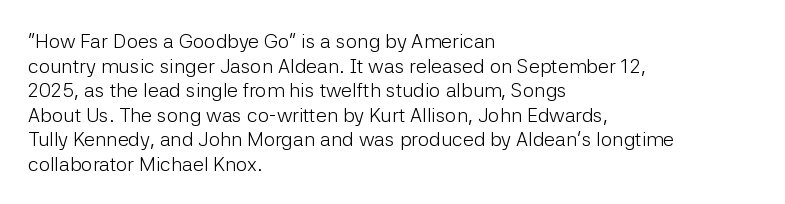
The image shows 20 px text type, upright; set left-aligned, line spacing 1.23x, normal letter spacing, not underlined.
